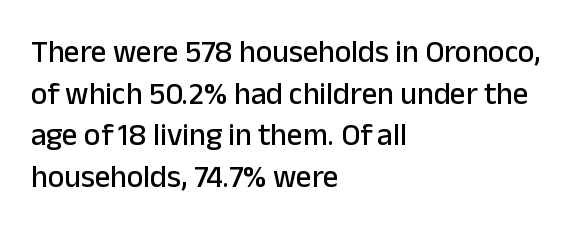
The image shows 31 px sans-serif type, upright; set left-aligned, normal line spacing (1.34x), normal letter spacing, not underlined; low stroke contrast and a medium x-height.
